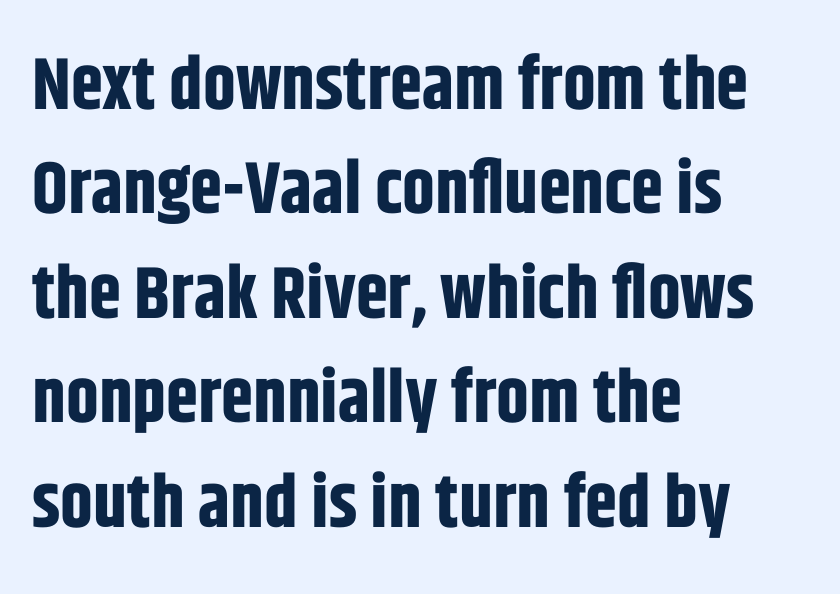
Q: Is the text bold? A: Yes.
Q: Is the text italic (slanted)? A: No, it is upright.
Q: Is the typeface a serif or a sans-serif typeface? A: Sans-serif.
Q: Is the text underlined? A: No.
Q: How is the paragraph aligned? A: Left-aligned.
Q: Is the spacing between letters normal or unusually wide? A: Normal.
Q: Is the spacing between lines tight, normal or loose? A: Normal.
Q: Width (condensed, normal, or wide)? A: Condensed.
Q: Stroke contrast? A: Low.
Q: x-height? A: Large.
Q: Monospaced? A: No.
